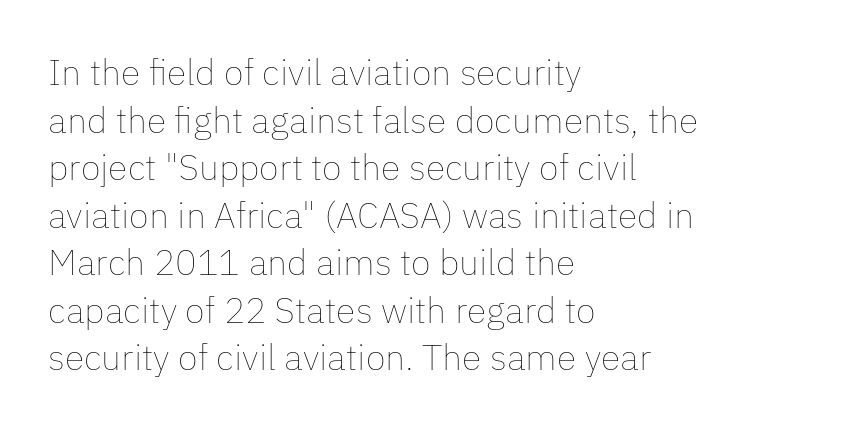
The baseline area is clear. On a weight scale, this lands at 450 or below. Normally led — the rows are evenly, conventionally spaced. Nothing unusual about the tracking: characters are spaced as the font intends.
